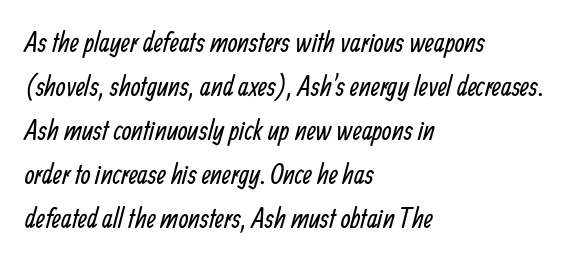
The image shows 28 px regular-weight, condensed sans-serif type; set left-aligned, normal line spacing (1.57x), normal letter spacing, not underlined; low stroke contrast and a medium x-height.
